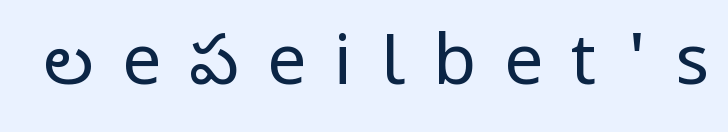
The letterforms stand isolated, each surrounded by extra space. Spacing verdict: proportional, widths tailored to each character. Just letters on the line, the space beneath them empty. A quiet, ordinary-to-light weight characterises the typeface. Vertical strokes here are truly vertical.
